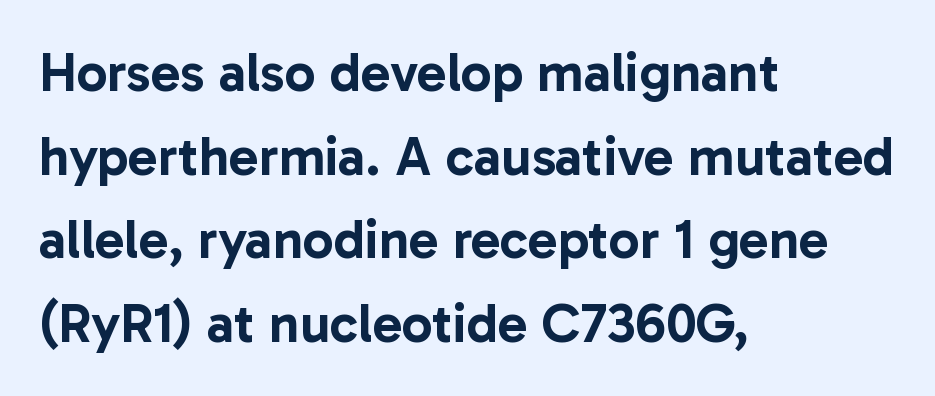
Q: Is the text italic (slanted)? A: No, it is upright.
Q: Is the typeface a serif or a sans-serif typeface? A: Sans-serif.
Q: Is the text underlined? A: No.
Q: How is the paragraph aligned? A: Left-aligned.
Q: Is the spacing between letters normal or unusually wide? A: Normal.
Q: Is the spacing between lines tight, normal or loose? A: Normal.
Q: Width (condensed, normal, or wide)? A: Normal.
Q: Stroke contrast? A: Low.
Q: x-height? A: Medium.
Q: Monospaced? A: No.
